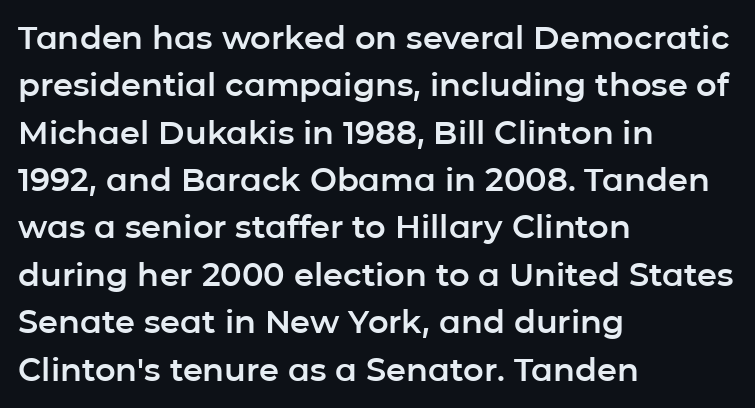
Q: Is the text italic (slanted)? A: No, it is upright.
Q: Is the typeface a serif or a sans-serif typeface? A: Sans-serif.
Q: Is the text underlined? A: No.
Q: How is the paragraph aligned? A: Left-aligned.
Q: Is the spacing between letters normal or unusually wide? A: Normal.
Q: Is the spacing between lines tight, normal or loose? A: Normal.
Q: Width (condensed, normal, or wide)? A: Normal.
Q: Stroke contrast? A: Low.
Q: x-height? A: Medium.
Q: Monospaced? A: No.
